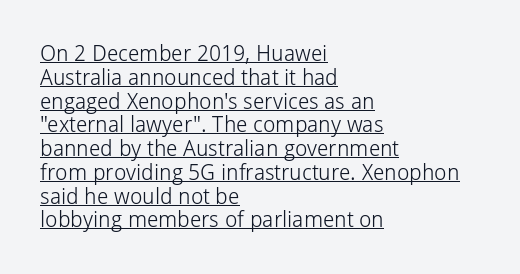
The face looks like a standard text weight, possibly lighter. Glyph-to-glyph distance matches everyday printed text. Which margin do the lines hug? The left one — the right edge is uneven. You can tell it's not italic because the verticals are truly vertical.
